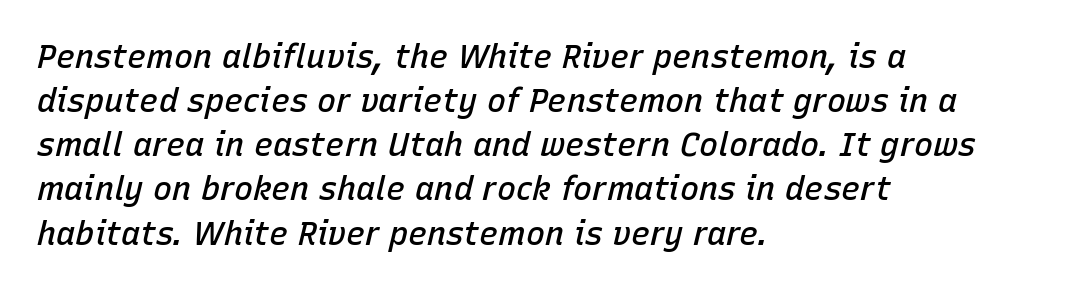
Italic? Definitely — the glyphs are oblique. Clear beneath every line of the passage. As a designer I'd log this as weight 600, semibold. These lines are rendered in a variable-pitch font. Leading matches the norm, producing a regular column. Does extra space separate the letters? No, they use regular spacing.
